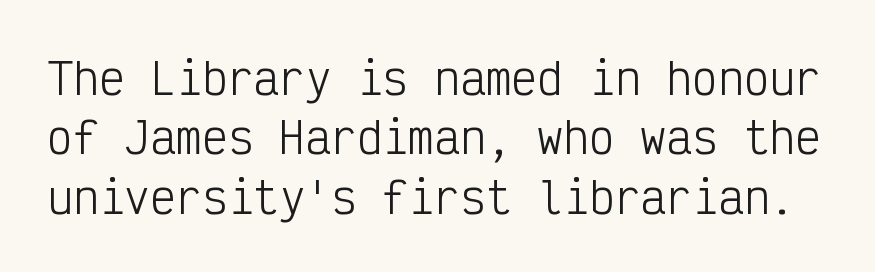
Q: Is the text bold? A: No.
Q: Is the text italic (slanted)? A: No, it is upright.
Q: Is the typeface a serif or a sans-serif typeface? A: Sans-serif.
Q: Is the text underlined? A: No.
Q: Is the spacing between letters normal or unusually wide? A: Normal.
Q: Is the spacing between lines tight, normal or loose? A: Normal.
Q: Width (condensed, normal, or wide)? A: Condensed.
Q: Stroke contrast? A: Low.
Q: x-height? A: Medium.
Q: Monospaced? A: Yes.
